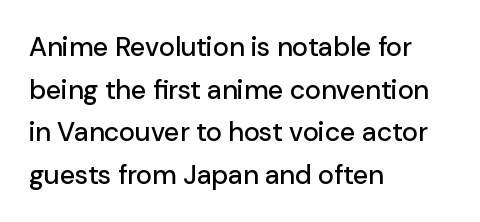
Q: Is the text italic (slanted)? A: No, it is upright.
Q: Is the text underlined? A: No.
Q: How is the paragraph aligned? A: Left-aligned.
Q: Is the spacing between letters normal or unusually wide? A: Normal.
Q: Is the spacing between lines tight, normal or loose? A: Normal.
